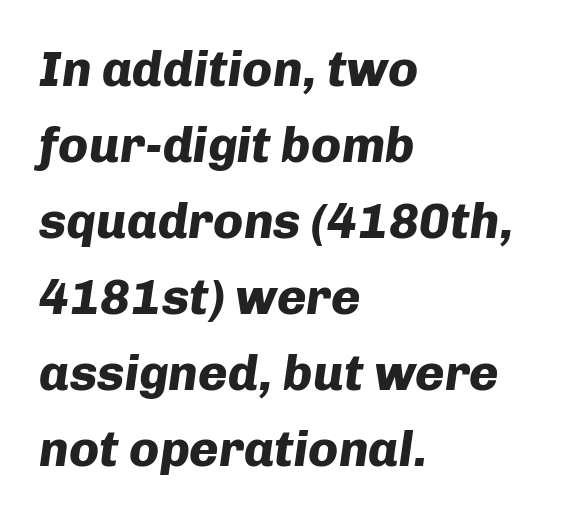
Q: Is the text bold? A: Yes.
Q: Is the text italic (slanted)? A: Yes, it leans right by about 8 degrees.
Q: Is the text underlined? A: No.
Q: How is the paragraph aligned? A: Left-aligned.
Q: Is the spacing between letters normal or unusually wide? A: Normal.
Q: Is the spacing between lines tight, normal or loose? A: Normal.
Q: Width (condensed, normal, or wide)? A: Normal.
Q: Stroke contrast? A: Low.
Q: x-height? A: Medium.
Q: Monospaced? A: No.
